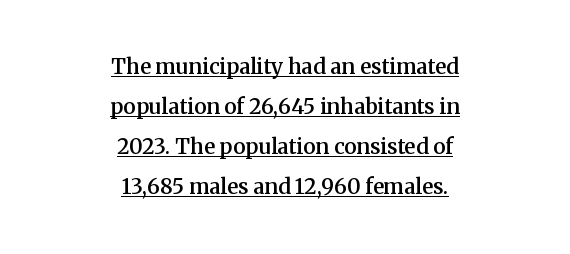
Q: Is the text bold? A: Semi-bold.
Q: Is the text italic (slanted)? A: No, it is upright.
Q: Is the text underlined? A: Yes.
Q: How is the paragraph aligned? A: Centered.
Q: Is the spacing between letters normal or unusually wide? A: Normal.
Q: Is the spacing between lines tight, normal or loose? A: Loose.
